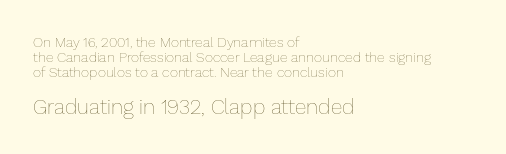
Q: Is the text bold? A: No.
Q: Is the text italic (slanted)? A: No, it is upright.
Q: Is the text underlined? A: No.
Q: How is the paragraph aligned? A: Left-aligned.
Q: Is the spacing between letters normal or unusually wide? A: Normal.
Q: Is the spacing between lines tight, normal or loose? A: Tight.
Q: Which block of text is set in a larger size, the first (top) or the second (bottom)? A: The second (bottom) one.
